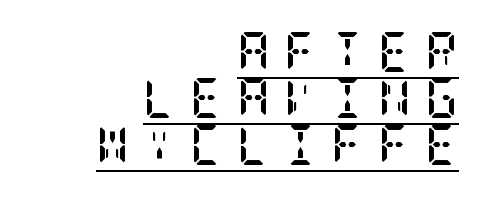
{"serif": "yes", "italic": "no", "bold": "yes", "weight": "semibold", "width": "condensed", "stroke_contrast": "low", "x_height": "large", "underline": "yes", "align": "right", "line_spacing_ratio": 1.16, "letter_spacing": "wide", "letter_spacing_em": 0.36, "glyph_px": 40}
